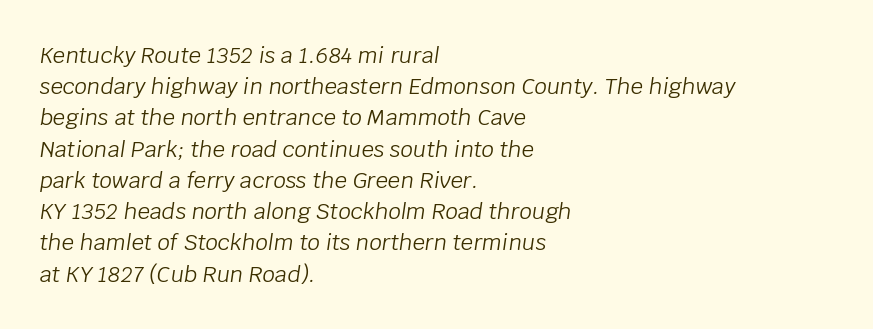
{"italic": "yes", "lean": "right", "slant_degrees": 8, "bold": "no", "underline": "no", "align": "left", "line_spacing": "normal", "line_spacing_ratio": 1.42, "letter_spacing": "normal", "letter_spacing_em": 0.0, "glyph_px": 22}
